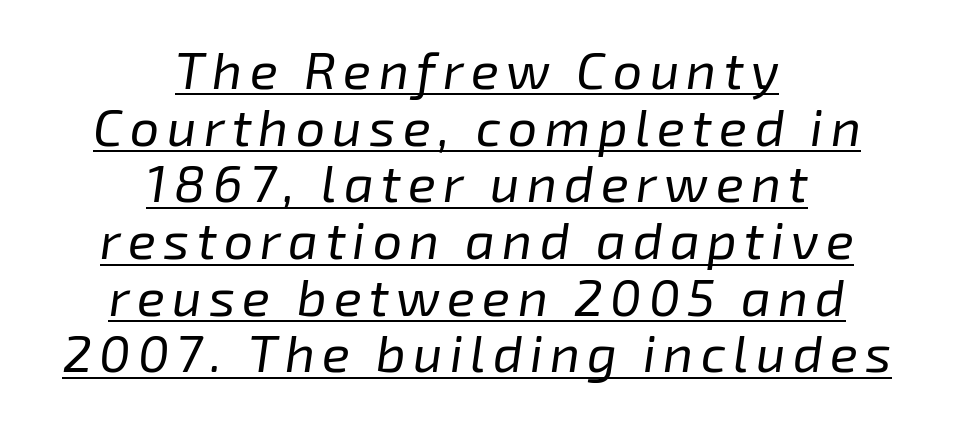
The image shows 52 px regular-weight type, italic (leaning right); set centered, tight line spacing (1.09x), underlined; low stroke contrast and a medium x-height.
